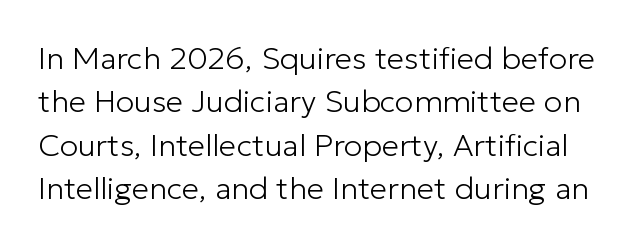
Q: Is the text bold? A: No.
Q: Is the text italic (slanted)? A: No, it is upright.
Q: Is the typeface a serif or a sans-serif typeface? A: Sans-serif.
Q: Is the text underlined? A: No.
Q: Is the spacing between letters normal or unusually wide? A: Normal.
Q: Is the spacing between lines tight, normal or loose? A: Normal.
Q: Width (condensed, normal, or wide)? A: Normal.
Q: Stroke contrast? A: Low.
Q: x-height? A: Medium.
Q: Monospaced? A: No.
